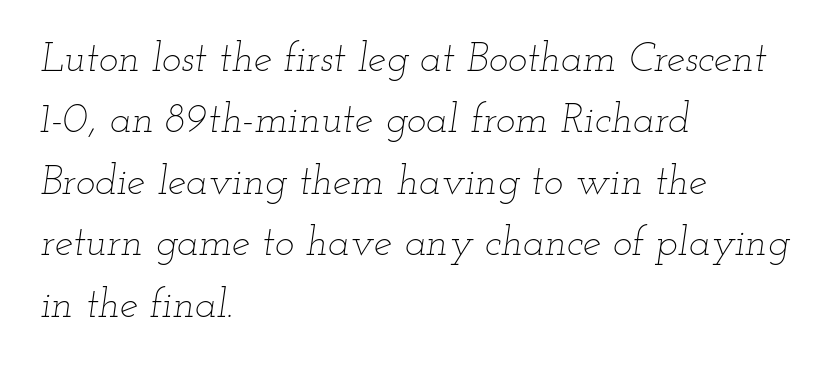
Q: Is the text bold? A: No.
Q: Is the text italic (slanted)? A: Yes, it leans right by about 12 degrees.
Q: Is the text underlined? A: No.
Q: How is the paragraph aligned? A: Left-aligned.
Q: Is the spacing between letters normal or unusually wide? A: Normal.
Q: Is the spacing between lines tight, normal or loose? A: Normal.
Q: Width (condensed, normal, or wide)? A: Wide.
Q: Stroke contrast? A: Low.
Q: x-height? A: Small.
Q: Monospaced? A: No.
